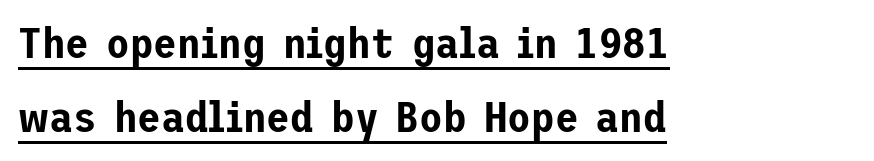
{"serif": "no", "italic": "no", "width": "normal", "stroke_contrast": "low", "x_height": "medium", "underline": "yes", "align": "left", "line_spacing_ratio": 1.73, "letter_spacing": "normal", "letter_spacing_em": 0.0, "glyph_px": 43}
